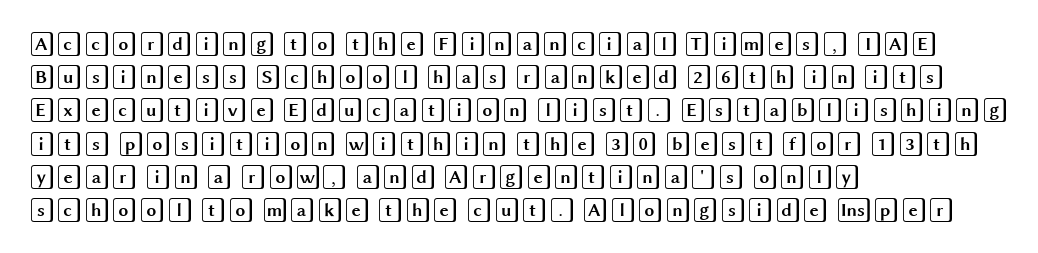
The image shows 25 px text type, upright; set left-aligned, normal line spacing (1.33x), normal letter spacing, not underlined.
